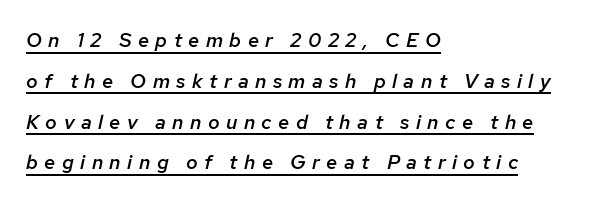
{"italic": "yes", "lean": "right", "slant_degrees": 12, "bold": "semi", "underline": "yes", "align": "left", "line_spacing": "loose", "line_spacing_ratio": 2.04, "letter_spacing": "wide", "letter_spacing_em": 0.32, "glyph_px": 20}
